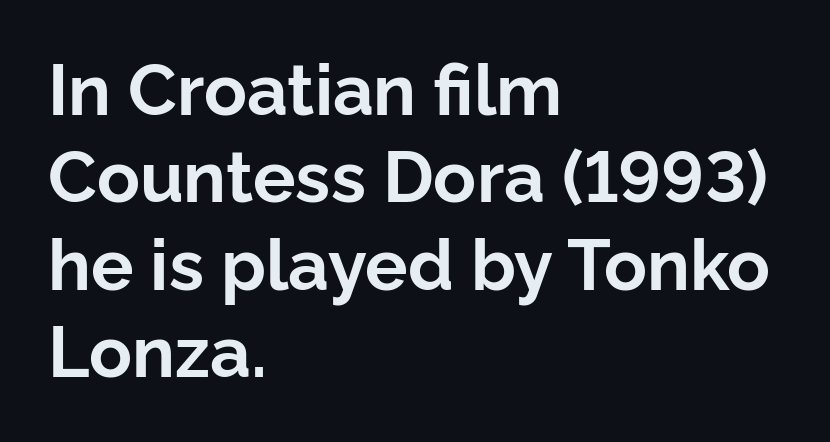
The image shows 71 px bold sans-serif type, upright; set left-aligned, line spacing 1.23x, normal letter spacing, not underlined; low stroke contrast and a medium x-height.
